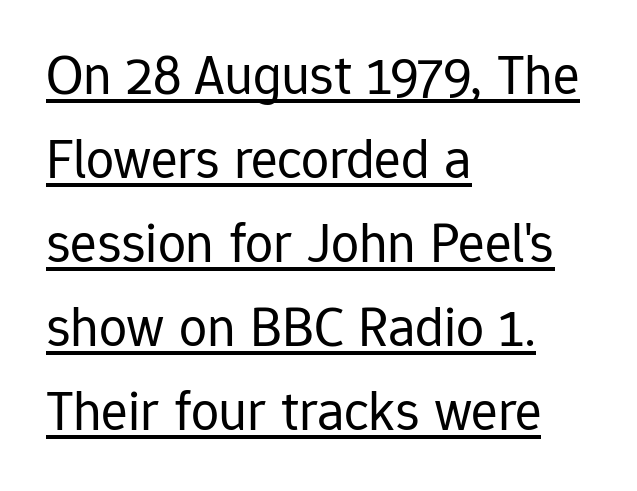
{"serif": "no", "italic": "no", "bold": "no", "weight": "regular", "width": "normal", "stroke_contrast": "low", "x_height": "medium", "monospaced": "no", "underline": "yes", "align": "left", "line_spacing": "normal", "line_spacing_ratio": 1.5, "letter_spacing": "normal", "letter_spacing_em": 0.0, "glyph_px": 56}
